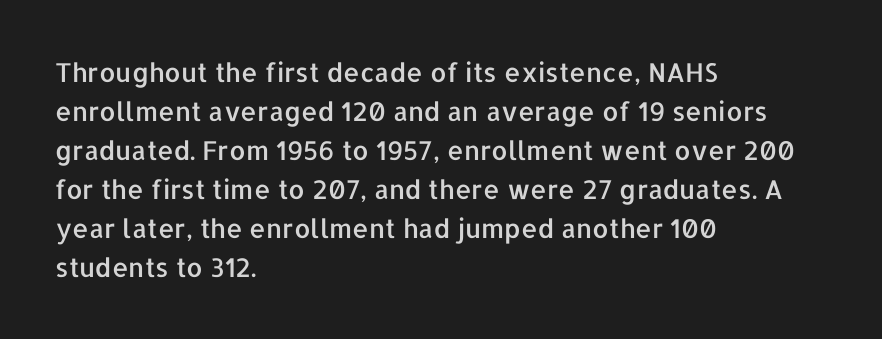
The image shows 26 px text type, upright; set left-aligned, normal line spacing (1.5x), normal letter spacing, not underlined.
